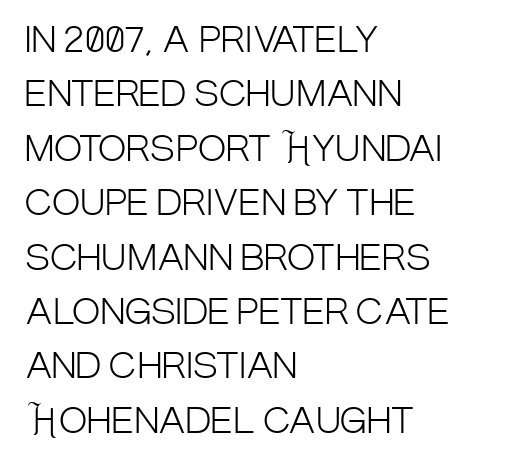
Q: Is the text bold? A: No.
Q: Is the text italic (slanted)? A: No, it is upright.
Q: Is the typeface a serif or a sans-serif typeface? A: Sans-serif.
Q: Is the text underlined? A: No.
Q: How is the paragraph aligned? A: Left-aligned.
Q: Is the spacing between letters normal or unusually wide? A: Normal.
Q: Is the spacing between lines tight, normal or loose? A: Normal.
Q: Width (condensed, normal, or wide)? A: Condensed.
Q: Stroke contrast? A: Low.
Q: x-height? A: Large.
Q: Monospaced? A: No.
